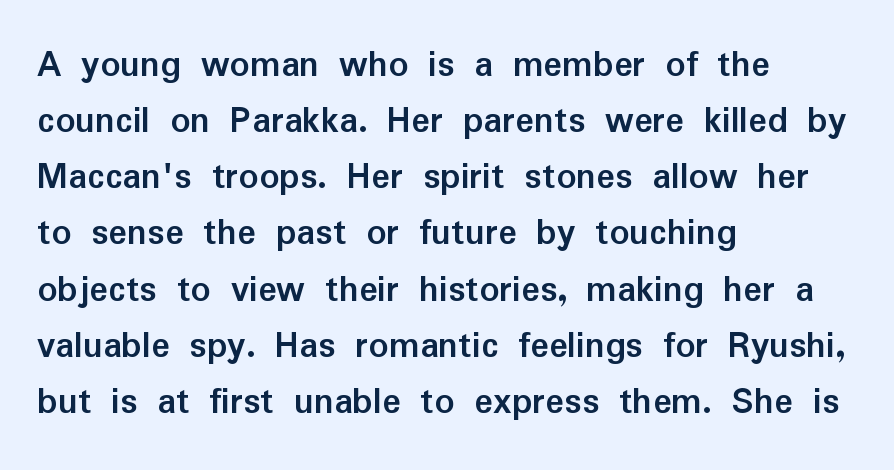
Q: Is the text bold? A: Yes.
Q: Is the text italic (slanted)? A: No, it is upright.
Q: Is the typeface a serif or a sans-serif typeface? A: Sans-serif.
Q: Is the text underlined? A: No.
Q: How is the paragraph aligned? A: Left-aligned.
Q: Is the spacing between letters normal or unusually wide? A: Normal.
Q: Is the spacing between lines tight, normal or loose? A: Normal.
Q: Width (condensed, normal, or wide)? A: Normal.
Q: Stroke contrast? A: Low.
Q: x-height? A: Medium.
Q: Monospaced? A: No.
